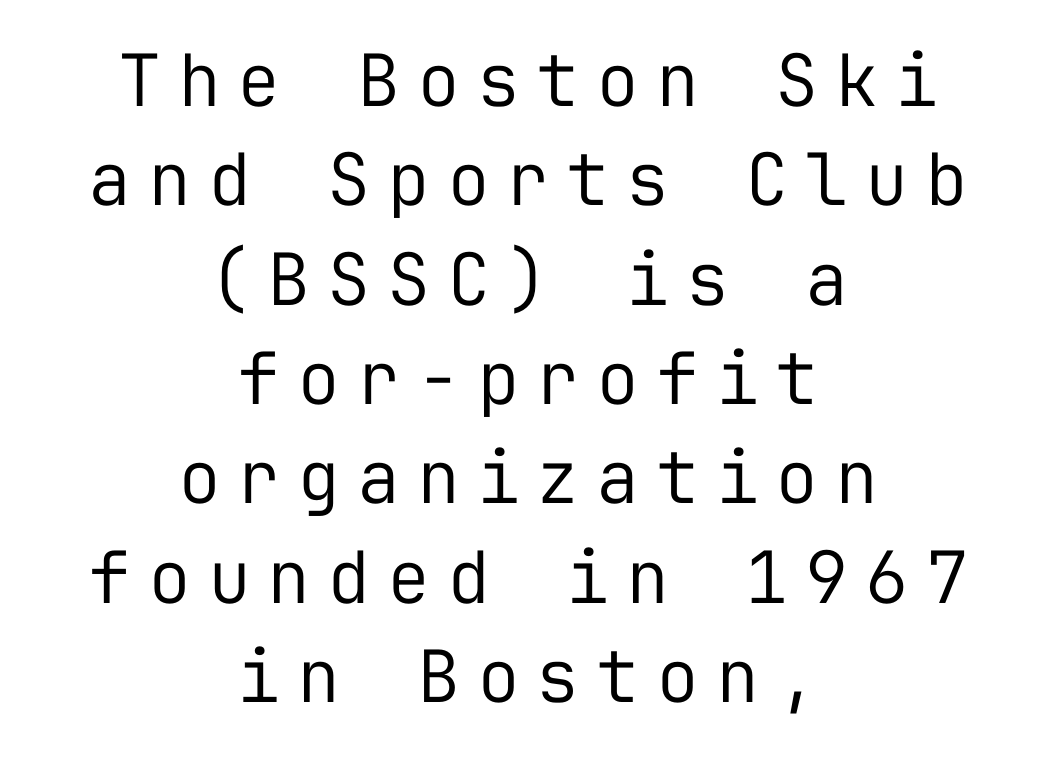
The image shows 72 px regular-weight sans-serif type, upright, monospaced; set centered, normal line spacing (1.38x), unusually wide letter spacing (+0.23 em), not underlined; low stroke contrast and a medium x-height.
